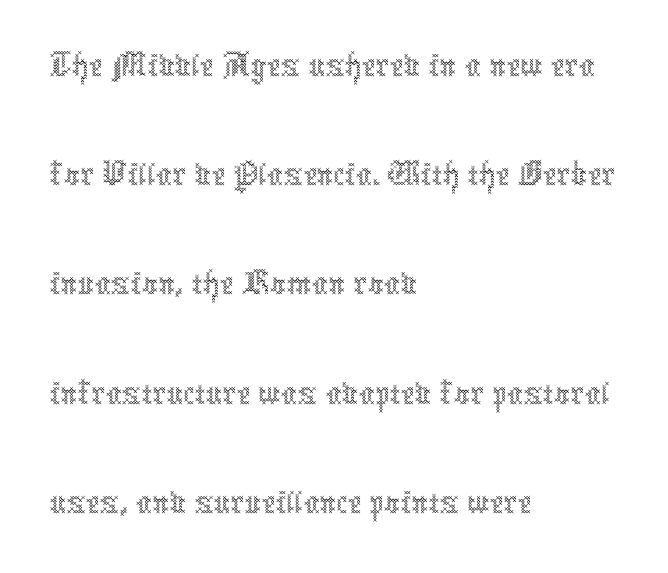
Q: Is the text bold? A: No.
Q: Is the text italic (slanted)? A: No, it is upright.
Q: Is the text underlined? A: No.
Q: How is the paragraph aligned? A: Left-aligned.
Q: Is the spacing between letters normal or unusually wide? A: Normal.
Q: Is the spacing between lines tight, normal or loose? A: Normal.
Q: Width (condensed, normal, or wide)? A: Condensed.
Q: x-height? A: Medium.
Q: Monospaced? A: No.
